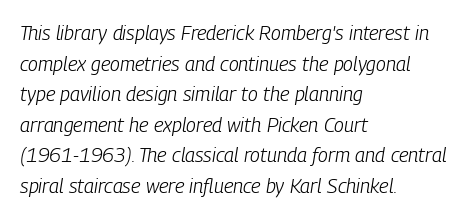
Q: Is the text bold? A: No.
Q: Is the text italic (slanted)? A: Yes, it leans right by about 9 degrees.
Q: Is the text underlined? A: No.
Q: How is the paragraph aligned? A: Left-aligned.
Q: Is the spacing between letters normal or unusually wide? A: Normal.
Q: Is the spacing between lines tight, normal or loose? A: Normal.
